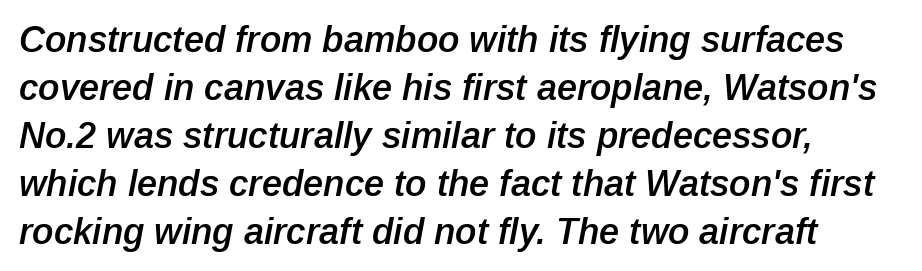
Q: Is the text bold? A: Semi-bold.
Q: Is the text italic (slanted)? A: Yes, it leans right by about 12 degrees.
Q: Is the text underlined? A: No.
Q: How is the paragraph aligned? A: Left-aligned.
Q: Is the spacing between letters normal or unusually wide? A: Normal.
Q: Is the spacing between lines tight, normal or loose? A: Normal.
Q: Width (condensed, normal, or wide)? A: Normal.
Q: Stroke contrast? A: Low.
Q: x-height? A: Medium.
Q: Monospaced? A: No.
